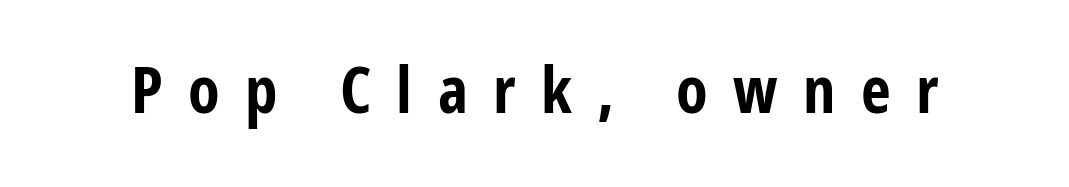
Q: Is the text bold? A: Yes.
Q: Is the text italic (slanted)? A: No, it is upright.
Q: Is the typeface a serif or a sans-serif typeface? A: Sans-serif.
Q: Is the text underlined? A: No.
Q: Is the spacing between letters normal or unusually wide? A: Unusually wide.
Q: Width (condensed, normal, or wide)? A: Condensed.
Q: Stroke contrast? A: Low.
Q: x-height? A: Medium.
Q: Monospaced? A: No.
